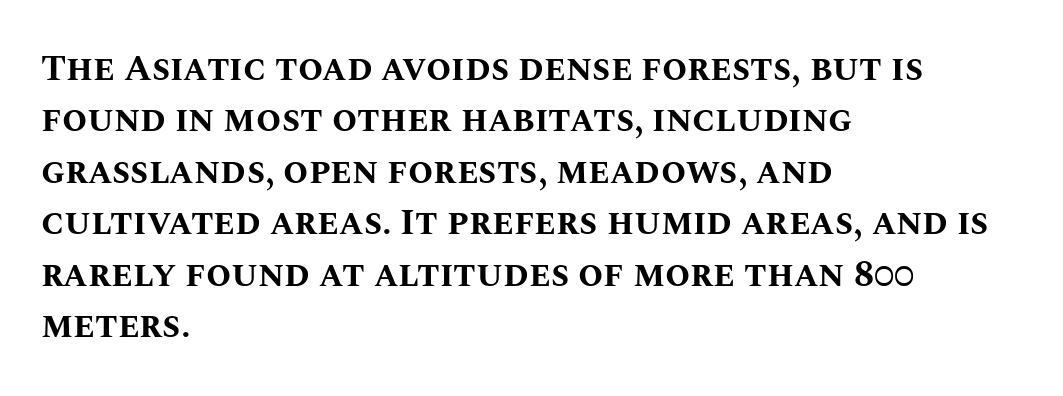
The image shows 36 px bold type, upright; set left-aligned, normal line spacing (1.43x), normal letter spacing, not underlined; medium stroke contrast and a large x-height.
